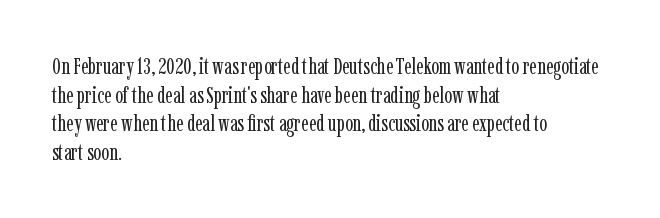
Q: Is the text bold? A: No.
Q: Is the text italic (slanted)? A: No, it is upright.
Q: Is the text underlined? A: No.
Q: How is the paragraph aligned? A: Left-aligned.
Q: Is the spacing between letters normal or unusually wide? A: Normal.
